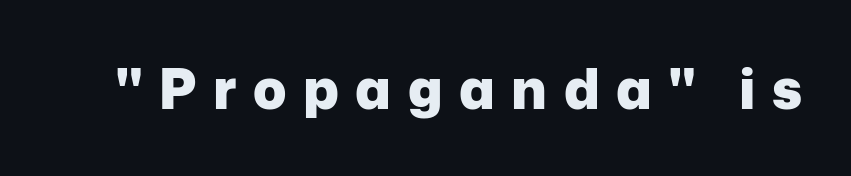
Inter-character spacing is expanded well beyond the font's built-in metrics. The face used here is a sans, in the tradition of grotesques and geometrics. The face used here is proportionally spaced, like ordinary book or web type. Do the letters lean? They stand straight. Letters rest on an invisible, unmarked baseline. Stroke thickness is high; the sample reads as a true bold.
